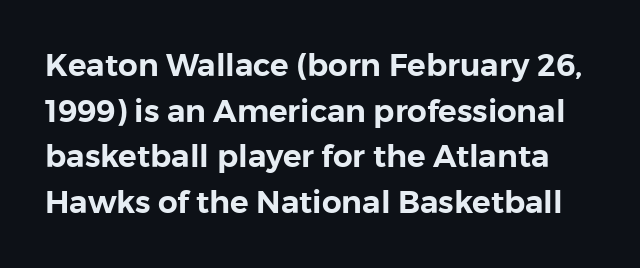
{"serif": "no", "italic": "no", "width": "normal", "stroke_contrast": "low", "x_height": "medium", "monospaced": "no", "underline": "no", "line_spacing": "normal", "line_spacing_ratio": 1.47, "letter_spacing": "normal", "letter_spacing_em": 0.0, "glyph_px": 31}
